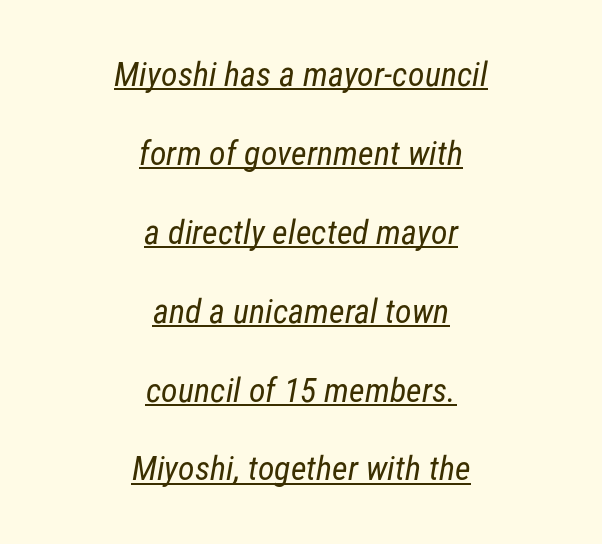
Q: Is the text bold? A: No.
Q: Is the typeface a serif or a sans-serif typeface? A: Sans-serif.
Q: Is the text underlined? A: Yes.
Q: How is the paragraph aligned? A: Centered.
Q: Is the spacing between letters normal or unusually wide? A: Normal.
Q: Is the spacing between lines tight, normal or loose? A: Loose.
Q: Width (condensed, normal, or wide)? A: Condensed.
Q: Stroke contrast? A: Low.
Q: x-height? A: Medium.
Q: Monospaced? A: No.
